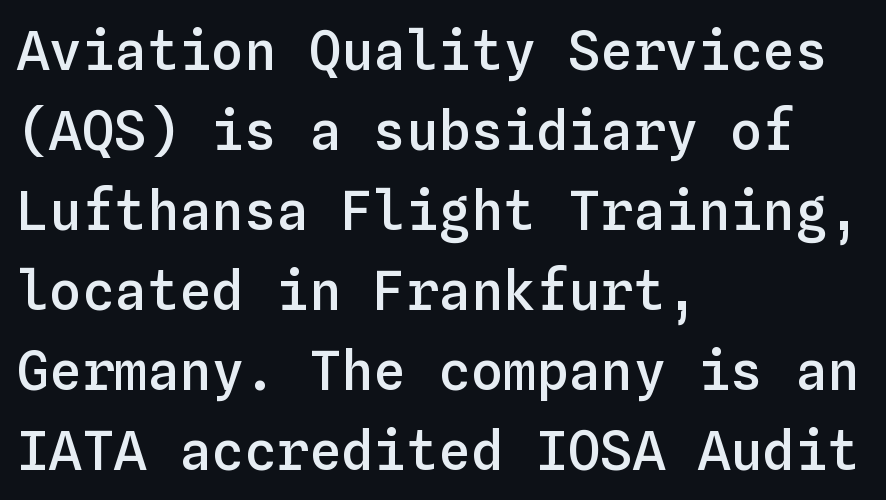
{"italic": "no", "bold": "semi", "weight": "semibold", "width": "normal", "stroke_contrast": "low", "x_height": "medium", "monospaced": "yes", "underline": "no", "align": "left", "line_spacing": "normal", "line_spacing_ratio": 1.48, "letter_spacing": "normal", "letter_spacing_em": 0.0, "glyph_px": 54}
